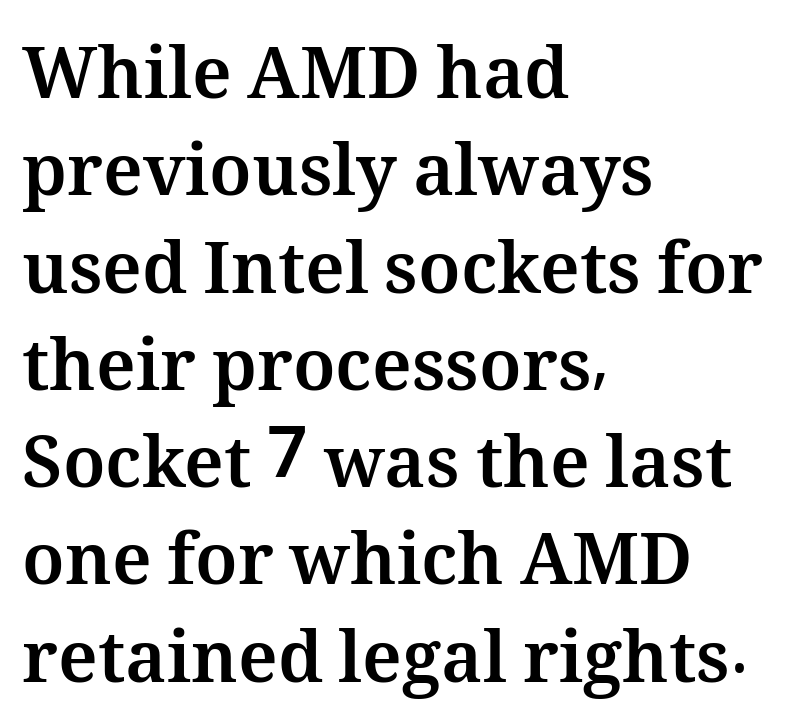
Rows of type keep a routine distance in the vertical direction. In terms of posture, this sample is upright. The horizontal fit of the characters is conventional and even. Notice how thick the strokes are: this is what a full bold looks like.
